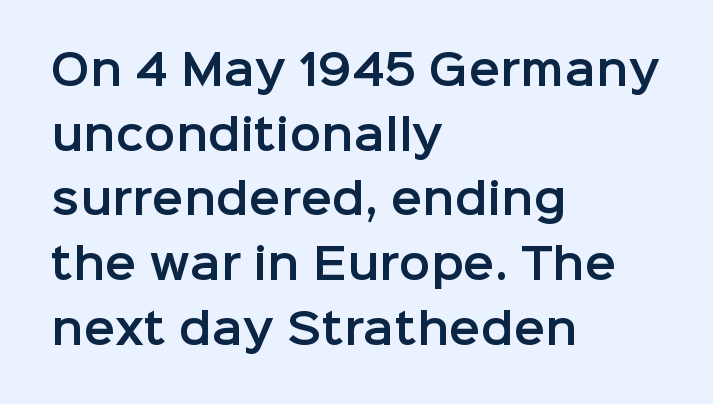
The image shows 42 px sans-serif type, upright; set left-aligned, normal line spacing (1.54x), normal letter spacing, not underlined; low stroke contrast and a medium x-height.
